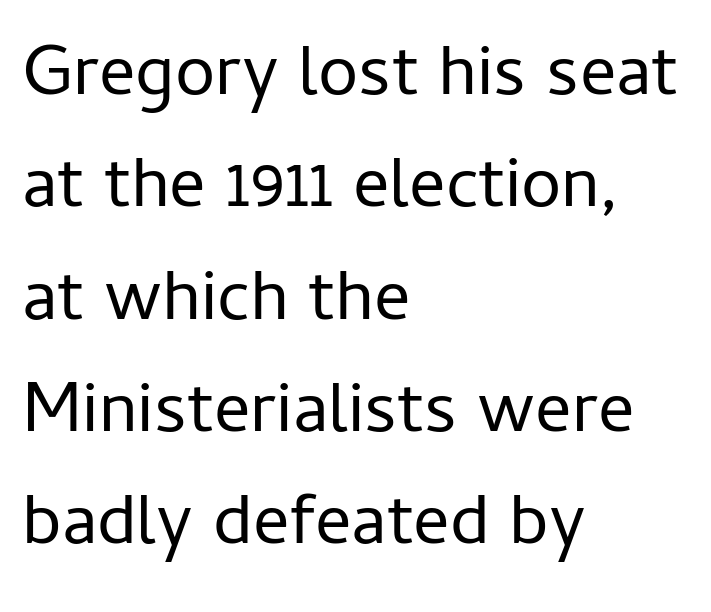
The image shows 72 px regular-weight sans-serif type, upright; set left-aligned, normal line spacing (1.56x), normal letter spacing, not underlined; low stroke contrast and a medium x-height.
